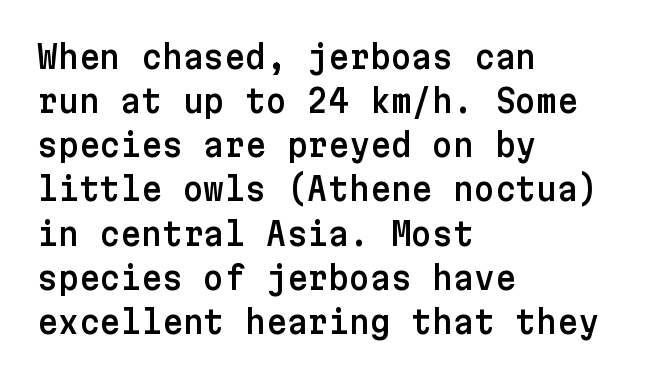
Q: Is the text italic (slanted)? A: No, it is upright.
Q: Is the typeface a serif or a sans-serif typeface? A: Sans-serif.
Q: Is the text underlined? A: No.
Q: How is the paragraph aligned? A: Left-aligned.
Q: Is the spacing between letters normal or unusually wide? A: Normal.
Q: Is the spacing between lines tight, normal or loose? A: Normal.
Q: Width (condensed, normal, or wide)? A: Normal.
Q: Stroke contrast? A: Low.
Q: x-height? A: Medium.
